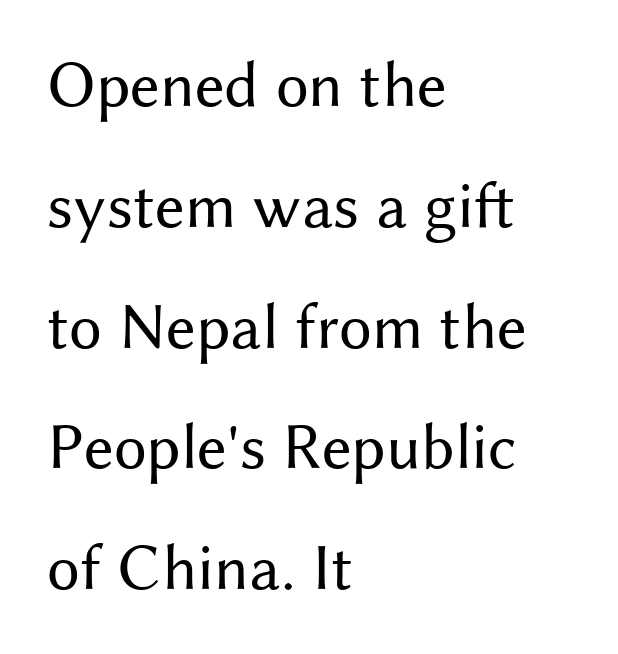
Looks like regular typesetting: each glyph gets only the width it needs. A roman cut, with each character standing at attention. A bare baseline throughout the passage. Weight: not bold — regular or lighter.
